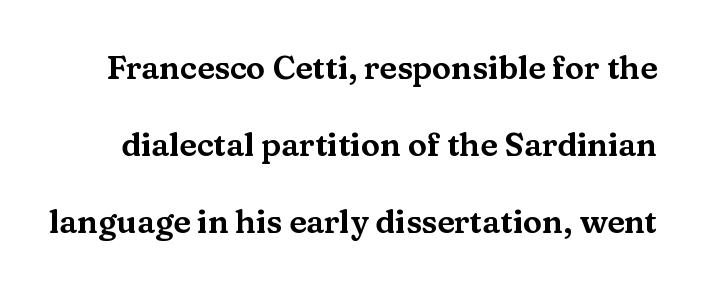
These lines are rendered in a variable-pitch font. Leading is clearly above the norm, producing a sparse column. Descenders are the only things crossing below the line. Is this a sans? No — the strokes have serifs. The lettering stays uniformly vertical, giving the passage a roman look.
